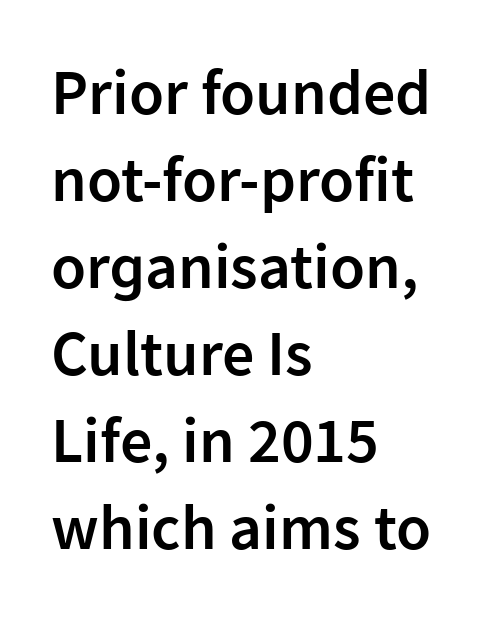
{"serif": "no", "italic": "no", "bold": "semi", "weight": "semibold", "width": "normal", "stroke_contrast": "low", "x_height": "medium", "monospaced": "no", "underline": "no", "align": "left", "line_spacing": "normal", "line_spacing_ratio": 1.36, "letter_spacing": "normal", "letter_spacing_em": 0.0, "glyph_px": 64}
